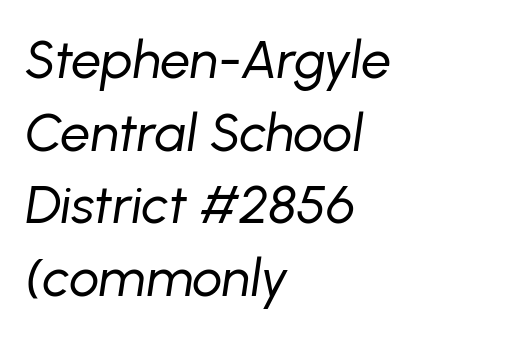
Q: Is the text bold? A: No.
Q: Is the text italic (slanted)? A: Yes, it leans right by about 8 degrees.
Q: Is the text underlined? A: No.
Q: How is the paragraph aligned? A: Left-aligned.
Q: Is the spacing between letters normal or unusually wide? A: Normal.
Q: Is the spacing between lines tight, normal or loose? A: Normal.
Q: Width (condensed, normal, or wide)? A: Normal.
Q: Stroke contrast? A: Low.
Q: x-height? A: Medium.
Q: Monospaced? A: No.
